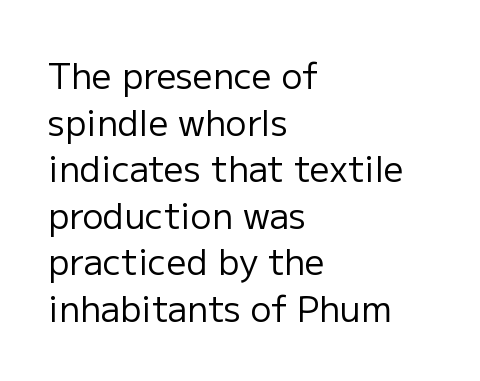
{"serif": "no", "italic": "no", "bold": "no", "weight": "regular", "width": "normal", "stroke_contrast": "low", "x_height": "medium", "monospaced": "no", "underline": "no", "align": "left", "line_spacing": "normal", "line_spacing_ratio": 1.33, "letter_spacing": "normal", "letter_spacing_em": 0.0, "glyph_px": 35}
